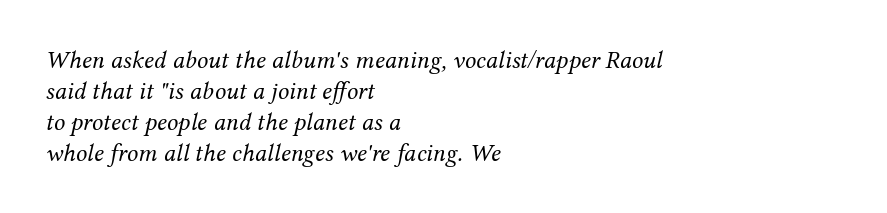
The image shows 25 px text type, italic (leaning right); set left-aligned, line spacing 1.24x, normal letter spacing, not underlined.
